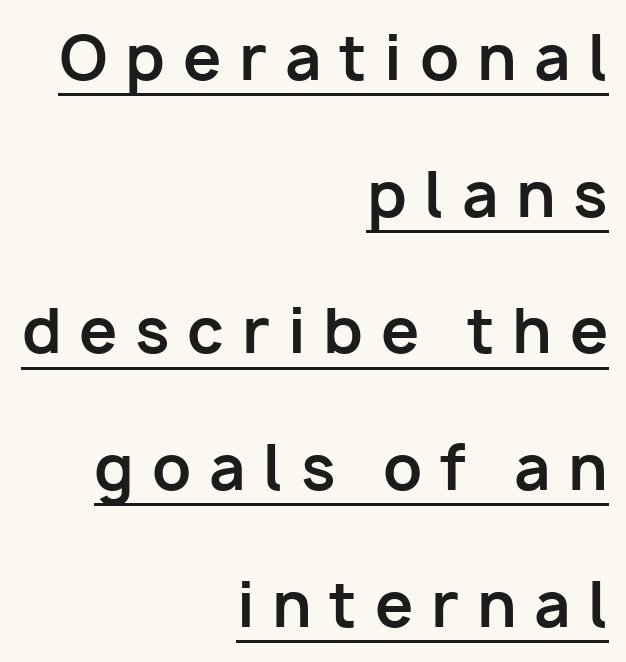
The image shows 61 px bold sans-serif type, upright; set right-aligned, loose line spacing (2.24x), unusually wide letter spacing (+0.29 em), underlined; low stroke contrast and a medium x-height.
